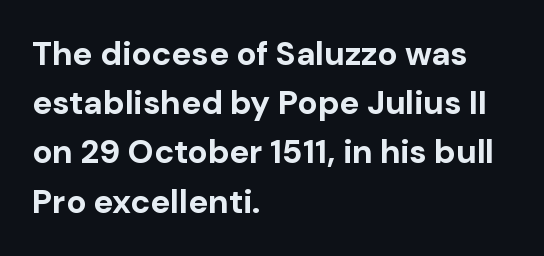
Q: Is the text bold? A: Yes.
Q: Is the text italic (slanted)? A: No, it is upright.
Q: Is the typeface a serif or a sans-serif typeface? A: Sans-serif.
Q: Is the text underlined? A: No.
Q: How is the paragraph aligned? A: Left-aligned.
Q: Is the spacing between letters normal or unusually wide? A: Normal.
Q: Is the spacing between lines tight, normal or loose? A: Normal.
Q: Width (condensed, normal, or wide)? A: Normal.
Q: Stroke contrast? A: Low.
Q: x-height? A: Medium.
Q: Monospaced? A: No.
